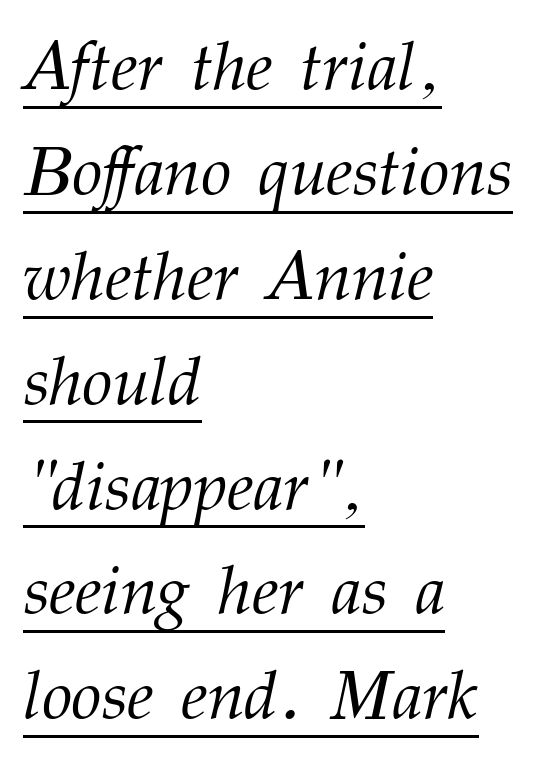
Q: Is the text bold? A: No.
Q: Is the text italic (slanted)? A: Yes, it leans right by about 12 degrees.
Q: Is the typeface a serif or a sans-serif typeface? A: Serif.
Q: Is the text underlined? A: Yes.
Q: How is the paragraph aligned? A: Left-aligned.
Q: Is the spacing between letters normal or unusually wide? A: Normal.
Q: Is the spacing between lines tight, normal or loose? A: Normal.
Q: Width (condensed, normal, or wide)? A: Normal.
Q: Stroke contrast? A: Medium.
Q: x-height? A: Medium.
Q: Monospaced? A: No.
